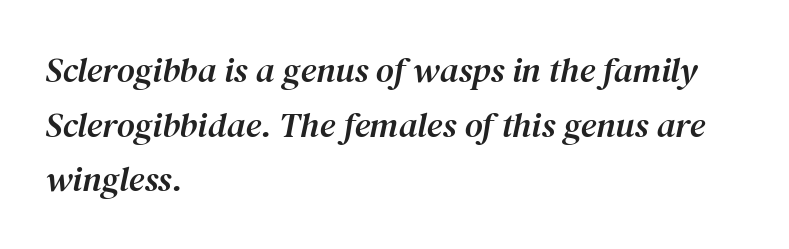
Q: Is the text italic (slanted)? A: Yes, it leans right by about 12 degrees.
Q: Is the typeface a serif or a sans-serif typeface? A: Serif.
Q: Is the text underlined? A: No.
Q: How is the paragraph aligned? A: Left-aligned.
Q: Is the spacing between letters normal or unusually wide? A: Normal.
Q: Is the spacing between lines tight, normal or loose? A: Normal.
Q: Width (condensed, normal, or wide)? A: Normal.
Q: Stroke contrast? A: Medium.
Q: x-height? A: Medium.
Q: Monospaced? A: No.
